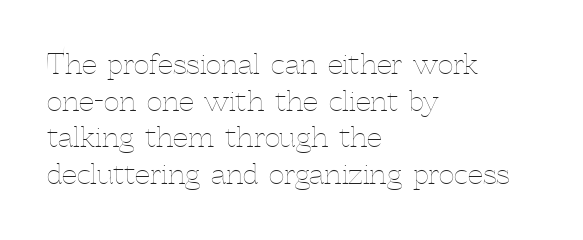
Q: Is the text bold? A: No.
Q: Is the text italic (slanted)? A: No, it is upright.
Q: Is the text underlined? A: No.
Q: How is the paragraph aligned? A: Left-aligned.
Q: Is the spacing between letters normal or unusually wide? A: Normal.
Q: Is the spacing between lines tight, normal or loose? A: Normal.
